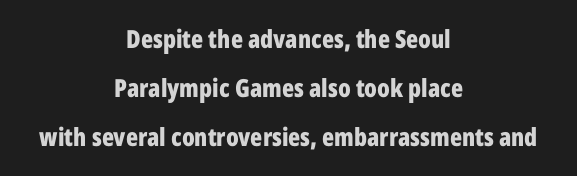
Is the block centered? Yes — each line is placed symmetrically about the middle. Underline: absent. Tall strokes in this sample are plumb rather than angled. Airy leading. Plenty of ink on the page — the face is bold.
